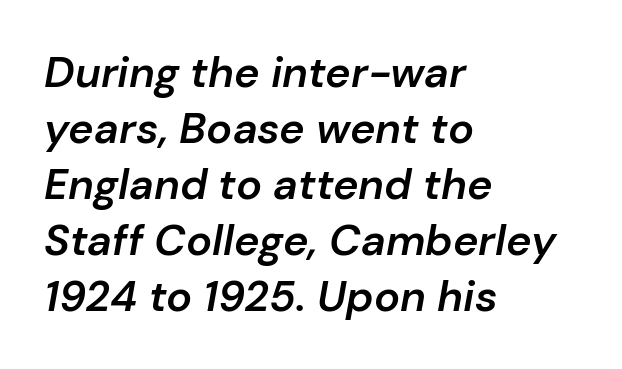
Default kerning and tracking; the words read as compact shapes. Leftover space on each line is placed entirely after the last word. Slant detected: the letters are inclined. Leading: standard. A typesetter would call this proportional, since set widths differ per character.
